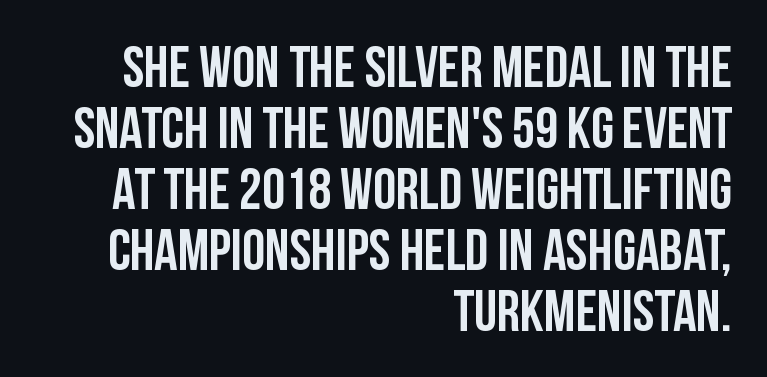
Q: Is the text bold? A: Yes.
Q: Is the text italic (slanted)? A: No, it is upright.
Q: Is the typeface a serif or a sans-serif typeface? A: Sans-serif.
Q: Is the text underlined? A: No.
Q: How is the paragraph aligned? A: Right-aligned.
Q: Is the spacing between letters normal or unusually wide? A: Normal.
Q: Is the spacing between lines tight, normal or loose? A: Tight.
Q: Width (condensed, normal, or wide)? A: Condensed.
Q: Stroke contrast? A: Low.
Q: x-height? A: Large.
Q: Monospaced? A: No.
